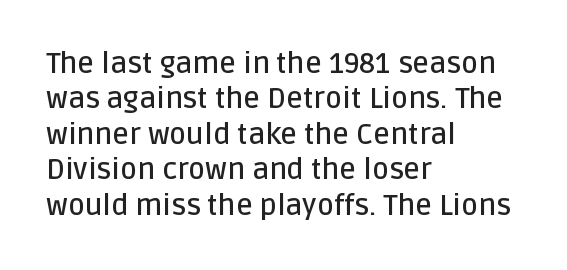
The image shows 29 px semibold sans-serif type, upright; set left-aligned, line spacing 1.22x, normal letter spacing, not underlined; low stroke contrast and a large x-height.
